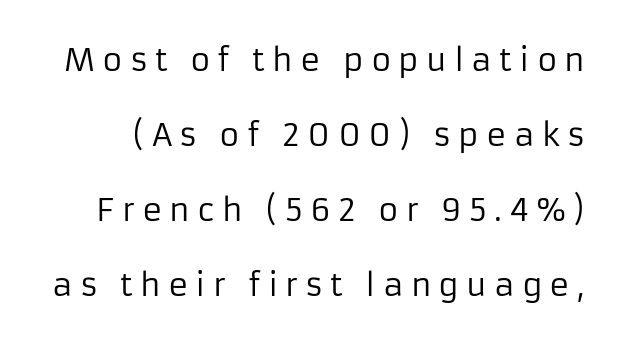
Q: Is the text bold? A: No.
Q: Is the text italic (slanted)? A: No, it is upright.
Q: Is the typeface a serif or a sans-serif typeface? A: Sans-serif.
Q: Is the text underlined? A: No.
Q: Is the spacing between letters normal or unusually wide? A: Unusually wide.
Q: Is the spacing between lines tight, normal or loose? A: Loose.
Q: Width (condensed, normal, or wide)? A: Normal.
Q: Stroke contrast? A: Low.
Q: x-height? A: Medium.
Q: Monospaced? A: No.
